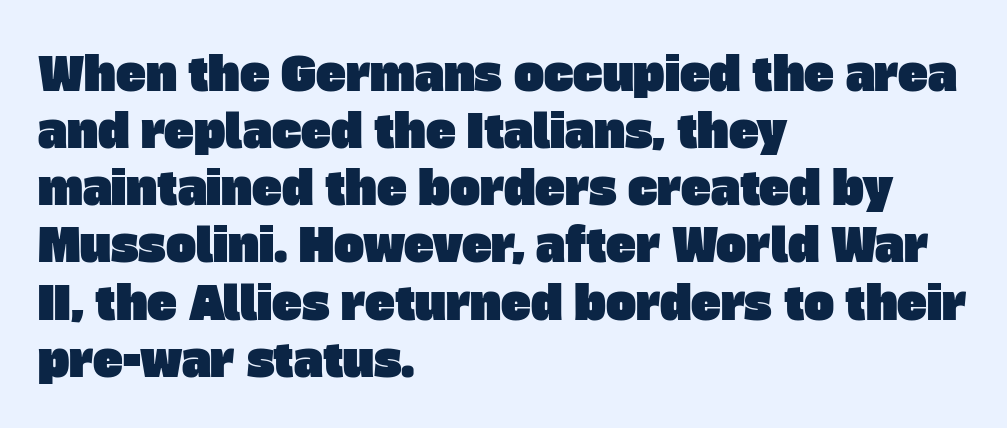
{"serif": "no", "width": "normal", "stroke_contrast": "low", "x_height": "large", "monospaced": "no", "underline": "no", "align": "left", "line_spacing": "normal", "line_spacing_ratio": 1.27, "letter_spacing": "normal", "letter_spacing_em": 0.0, "glyph_px": 45}
